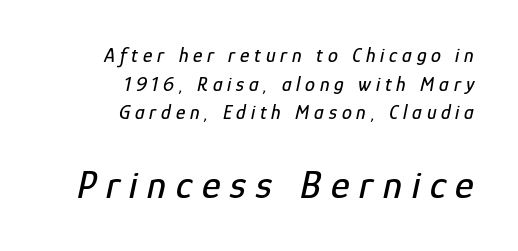
The image shows 40 px condensed type, italic (leaning right); set right-aligned, normal line spacing (1.43x), unusually wide letter spacing (+0.24 em), not underlined; the second (bottom) block is 2.0x larger; low stroke contrast and a medium x-height.
